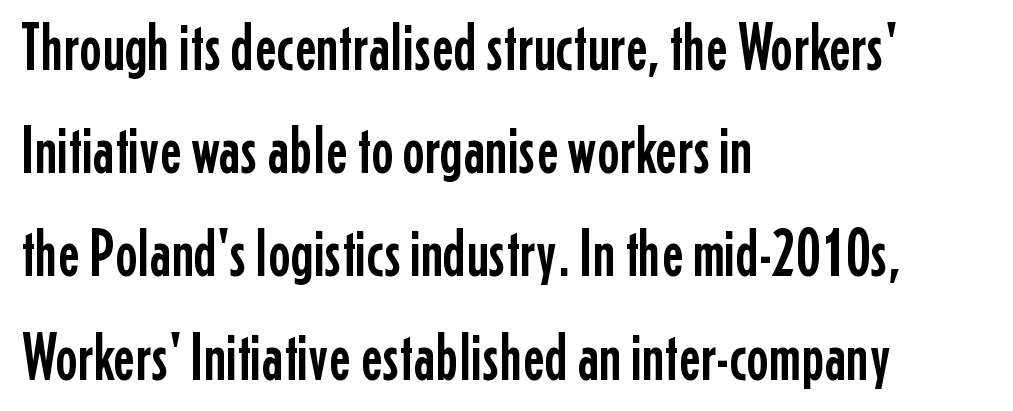
{"serif": "no", "italic": "no", "width": "condensed", "stroke_contrast": "low", "x_height": "medium", "monospaced": "no", "underline": "no", "align": "left", "line_spacing": "normal", "line_spacing_ratio": 1.54, "letter_spacing": "normal", "letter_spacing_em": 0.0, "glyph_px": 67}
